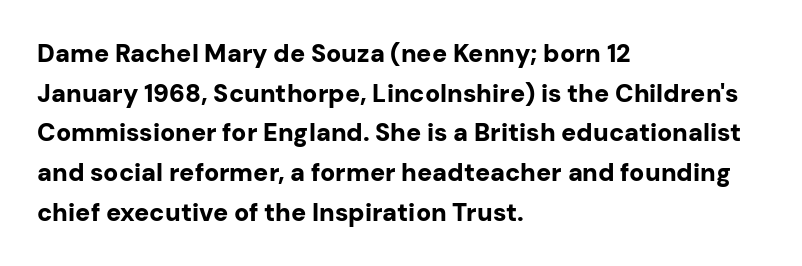
The words here are not underlined. Glyph-to-glyph distance matches everyday printed text. The rows are spaced the way most documents space them. The lettering holds an erect, upright posture throughout. Heavy-handed strokes throughout: this text is bold. Which margin do the lines hug? The left one — the right edge is uneven.
